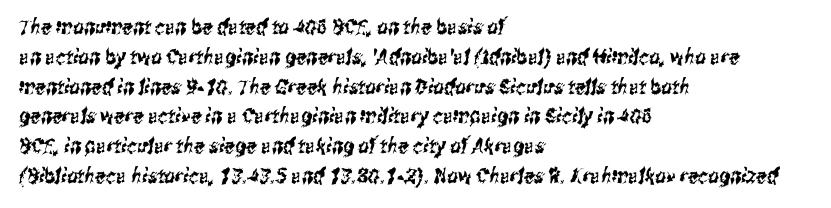
The image shows 21 px text type; set left-aligned, normal line spacing (1.42x), normal letter spacing, not underlined.
